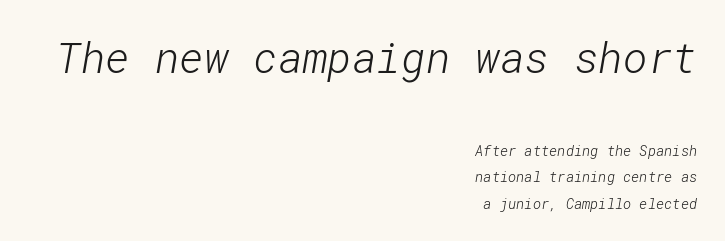
The image shows 42 px light sans-serif type; set right-aligned, line spacing 1.89x, normal letter spacing, not underlined; the first (top) block is 3.0x larger; low stroke contrast and a medium x-height.
